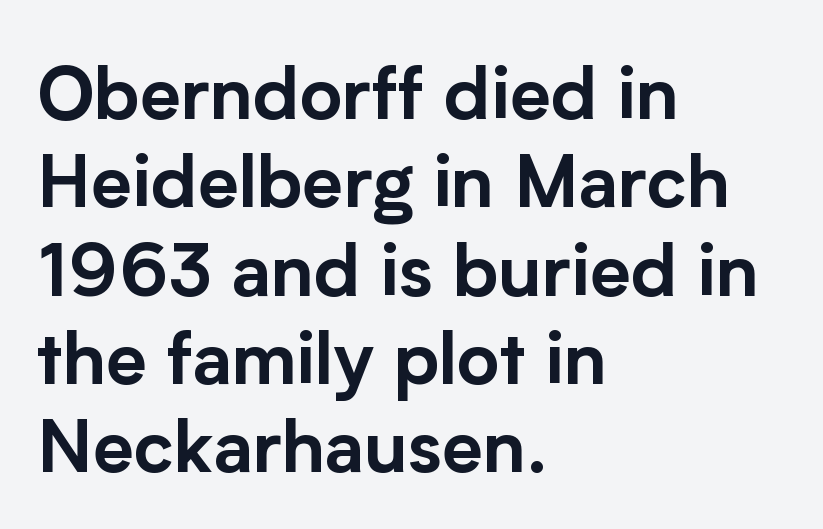
{"serif": "no", "italic": "no", "width": "normal", "stroke_contrast": "low", "x_height": "medium", "monospaced": "no", "underline": "no", "align": "left", "line_spacing_ratio": 1.21, "letter_spacing": "normal", "letter_spacing_em": 0.0, "glyph_px": 73}
